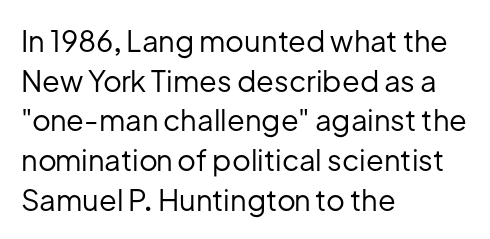
{"serif": "no", "italic": "no", "bold": "no", "weight": "regular", "width": "normal", "stroke_contrast": "low", "x_height": "medium", "monospaced": "no", "underline": "no", "align": "left", "line_spacing": "normal", "line_spacing_ratio": 1.37, "letter_spacing": "normal", "letter_spacing_em": 0.0, "glyph_px": 29}
